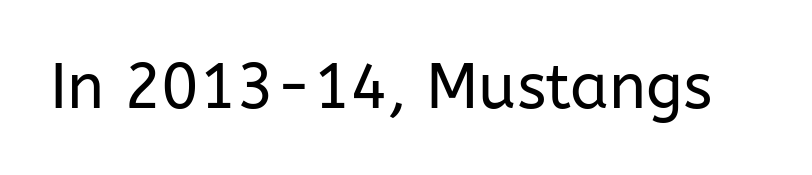
Q: Is the text bold? A: No.
Q: Is the text italic (slanted)? A: No, it is upright.
Q: Is the typeface a serif or a sans-serif typeface? A: Sans-serif.
Q: Is the text underlined? A: No.
Q: Is the spacing between letters normal or unusually wide? A: Normal.
Q: Width (condensed, normal, or wide)? A: Normal.
Q: Stroke contrast? A: Low.
Q: x-height? A: Medium.
Q: Monospaced? A: No.
